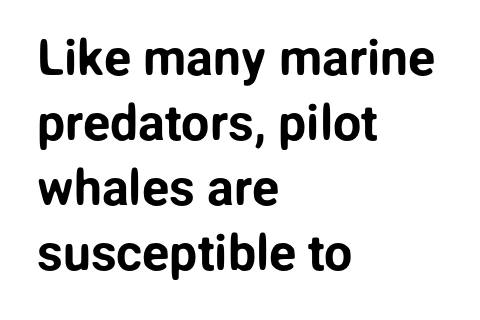
{"serif": "no", "italic": "no", "width": "normal", "stroke_contrast": "low", "x_height": "medium", "monospaced": "no", "underline": "no", "align": "left", "line_spacing": "normal", "line_spacing_ratio": 1.3, "letter_spacing": "normal", "letter_spacing_em": 0.0, "glyph_px": 50}
